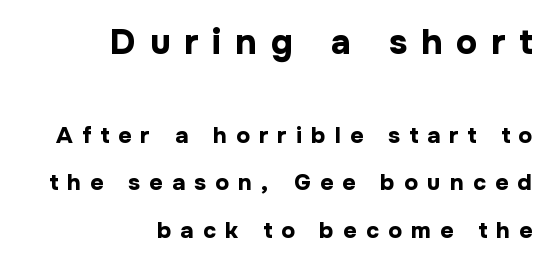
{"serif": "no", "italic": "no", "bold": "yes", "weight": "bold", "width": "normal", "stroke_contrast": "low", "x_height": "medium", "monospaced": "no", "underline": "no", "align": "right", "line_spacing": "loose", "line_spacing_ratio": 2.06, "letter_spacing": "wide", "letter_spacing_em": 0.4, "larger_block": "first", "size_ratio": 1.52, "glyph_px": 35}
